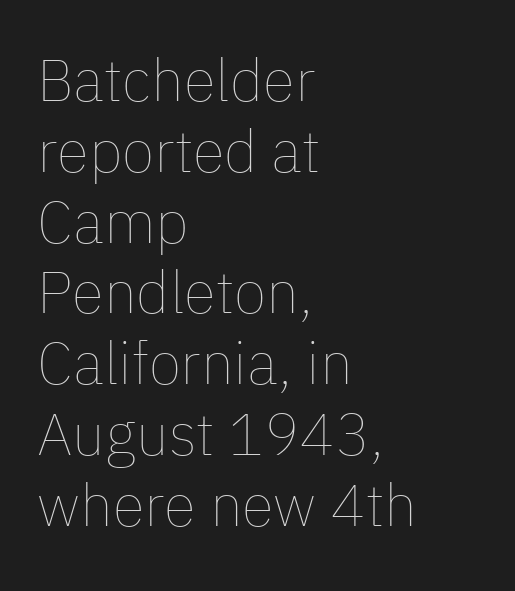
Nothing heavy about these letters — not bold at all. Character widths vary here, with narrow letters taking less room than wide ones. This is the regular roman posture of the typeface. The face used here is rendered with its standard letterfit. Each row of text sits above clean, open space.
